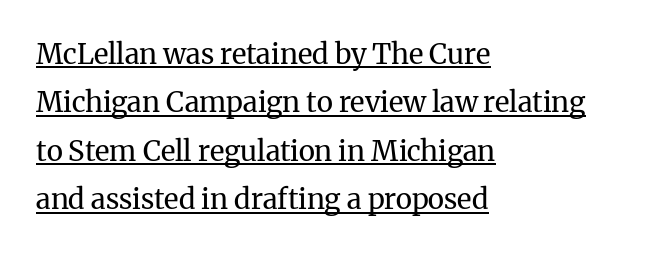
{"serif": "yes", "italic": "no", "bold": "no", "weight": "regular", "width": "normal", "stroke_contrast": "medium", "x_height": "medium", "monospaced": "no", "underline": "yes", "align": "left", "line_spacing_ratio": 1.73, "letter_spacing": "normal", "letter_spacing_em": 0.0, "glyph_px": 28}
